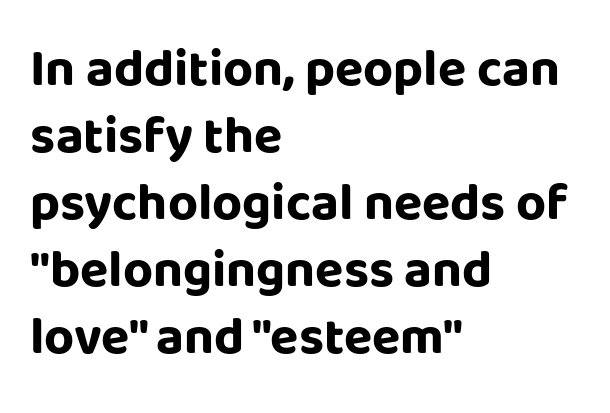
Notice how descenders clear the ascenders below comfortably — that's standard leading. No word sits above an underline. Tall strokes in this sample are plumb rather than angled. Default kerning and tracking; the words read as compact shapes. The face used here is a sans, in the tradition of grotesques and geometrics. Plenty of ink on the page — the face is bold.
